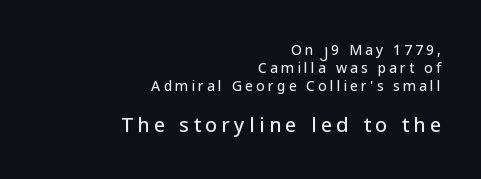
The image shows 20 px text type, upright; set right-aligned, normal line spacing (1.29x), unusually wide letter spacing (+0.22 em), not underlined; the second (bottom) block is 1.43x larger.
